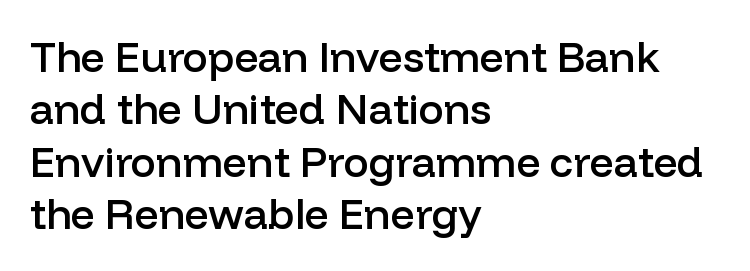
The image shows 42 px semibold sans-serif type, upright; set left-aligned, normal line spacing (1.25x), normal letter spacing, not underlined; low stroke contrast and a medium x-height.
